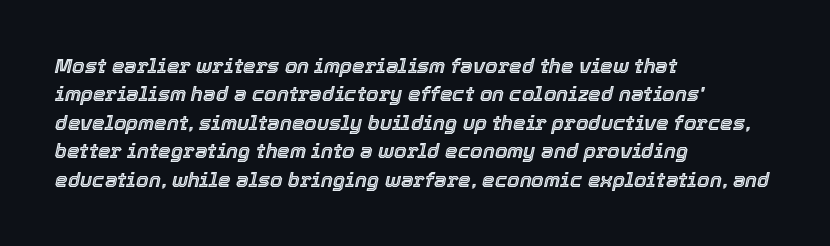
{"italic": "yes", "lean": "right", "slant_degrees": 12, "underline": "no", "align": "left", "line_spacing": "normal", "line_spacing_ratio": 1.42, "letter_spacing": "normal", "letter_spacing_em": 0.0, "glyph_px": 20}
